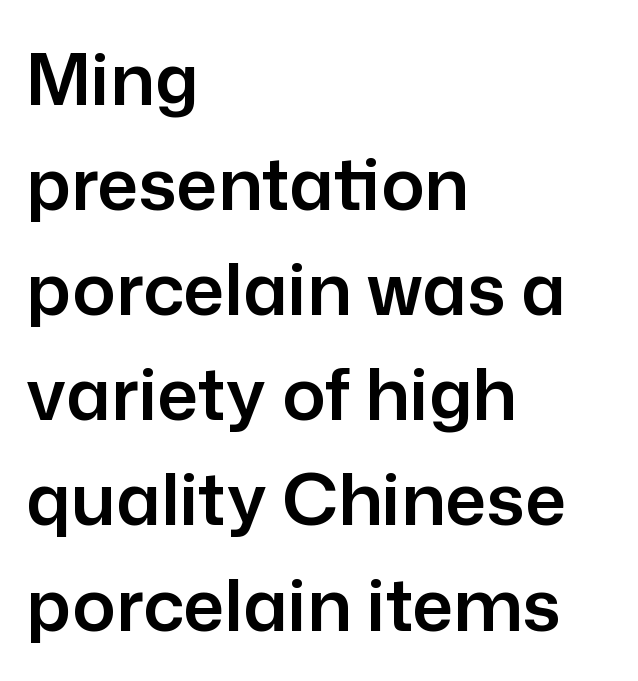
Posture: upright roman. In terms of letterspacing, this is plain default setting. The glyphs in this specimen are sans serif. Varying glyph widths throughout — classic text-font behaviour.
